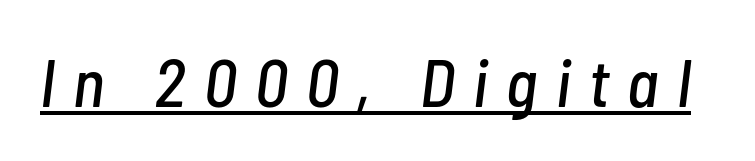
The face used here has a pronounced slope to its letters. Do the characters align in a grid? No, the font is proportional. Characters follow at a spacing far wider than the type designer built in. Decoration check: the copy is underlined.
